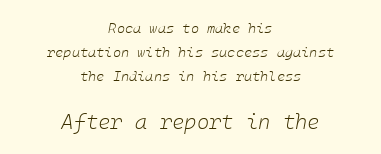
The image shows 21 px text type, italic (leaning right); set centered, line spacing 1.71x, normal letter spacing, not underlined; the second (bottom) block is 1.5x larger.
